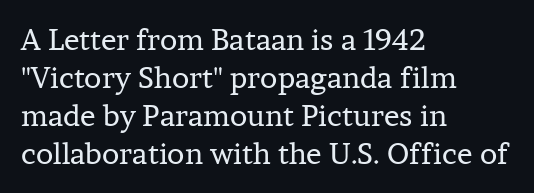
The passage shown has conventional tracking throughout. Regular leading. Looks like regular typesetting: each glyph gets only the width it needs. On a weight scale, this lands at 450 or below. Unlike italic type, these characters show no tilt at all.
